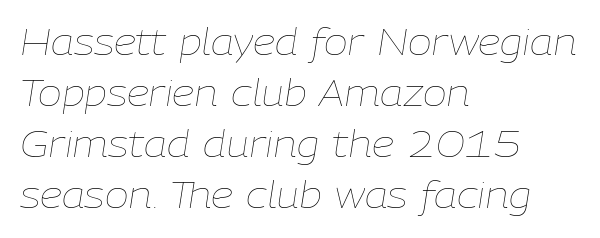
Q: Is the text bold? A: No.
Q: Is the text italic (slanted)? A: Yes, it leans right by about 9 degrees.
Q: Is the text underlined? A: No.
Q: How is the paragraph aligned? A: Left-aligned.
Q: Is the spacing between letters normal or unusually wide? A: Normal.
Q: Is the spacing between lines tight, normal or loose? A: Normal.
Q: Width (condensed, normal, or wide)? A: Normal.
Q: Stroke contrast? A: Low.
Q: x-height? A: Medium.
Q: Monospaced? A: No.
